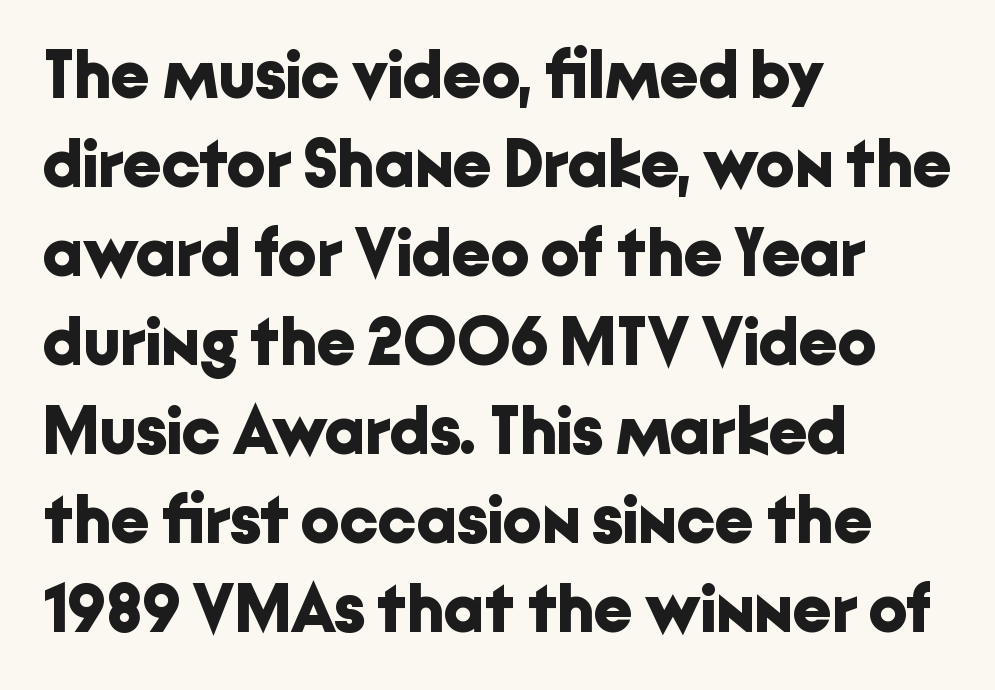
Q: Is the text bold? A: Yes.
Q: Is the text italic (slanted)? A: No, it is upright.
Q: Is the typeface a serif or a sans-serif typeface? A: Sans-serif.
Q: Is the text underlined? A: No.
Q: How is the paragraph aligned? A: Left-aligned.
Q: Is the spacing between letters normal or unusually wide? A: Normal.
Q: Is the spacing between lines tight, normal or loose? A: Normal.
Q: Width (condensed, normal, or wide)? A: Normal.
Q: Stroke contrast? A: Low.
Q: x-height? A: Medium.
Q: Monospaced? A: No.
